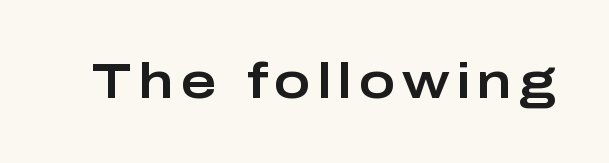
Q: Is the text italic (slanted)? A: No, it is upright.
Q: Is the typeface a serif or a sans-serif typeface? A: Sans-serif.
Q: Is the text underlined? A: No.
Q: Width (condensed, normal, or wide)? A: Wide.
Q: Stroke contrast? A: Low.
Q: x-height? A: Medium.
Q: Monospaced? A: No.
